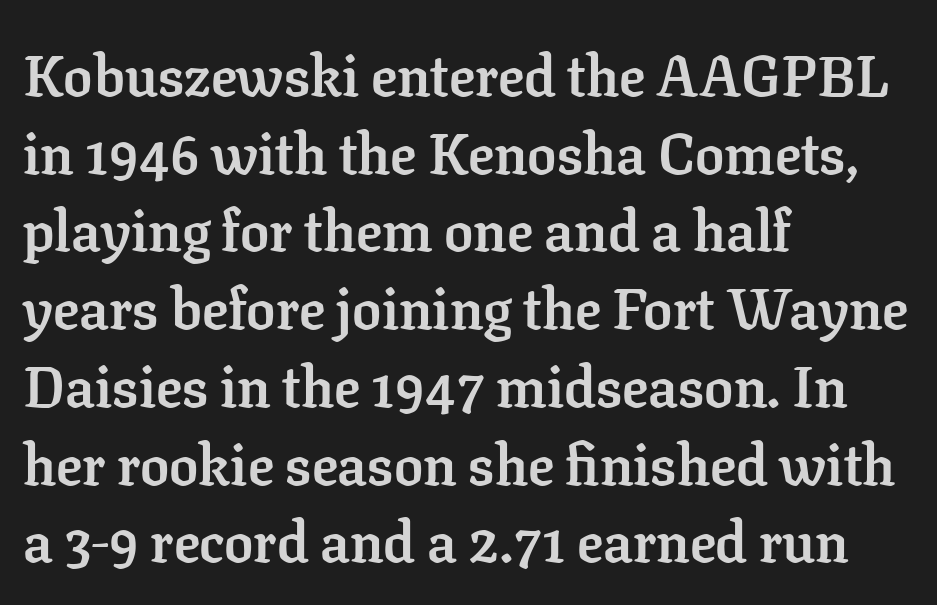
Horizontal alignment here is leftward, the default for most running prose. Quick note: underline off. Emphasis by weight is at full strength: bold. Tall strokes in this sample are plumb rather than angled. This rendering leaves character spacing at its baseline value.
